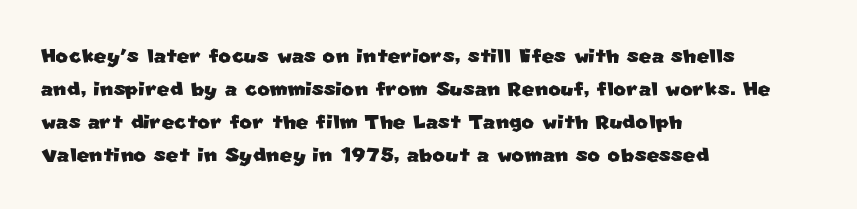
The image shows 27 px text type; set left-aligned, line spacing 1.22x, normal letter spacing, not underlined.
